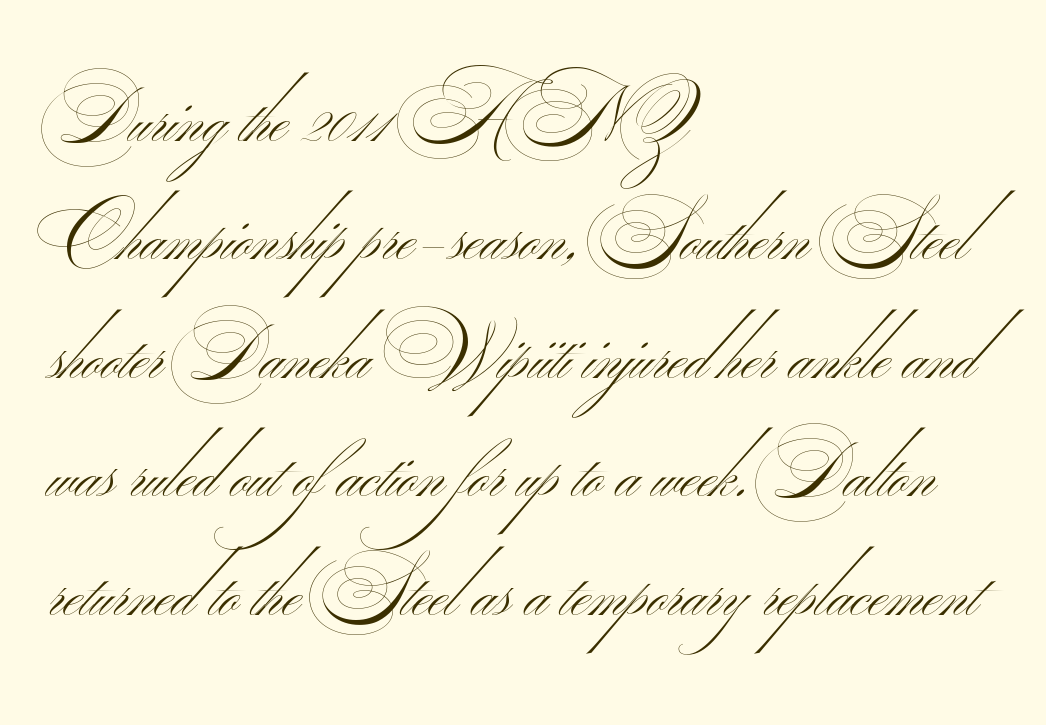
Q: Is the text bold? A: No.
Q: Is the typeface a serif or a sans-serif typeface? A: Sans-serif.
Q: Is the text underlined? A: No.
Q: How is the paragraph aligned? A: Left-aligned.
Q: Is the spacing between letters normal or unusually wide? A: Normal.
Q: Is the spacing between lines tight, normal or loose? A: Normal.
Q: Width (condensed, normal, or wide)? A: Wide.
Q: Stroke contrast? A: Medium.
Q: Monospaced? A: No.
